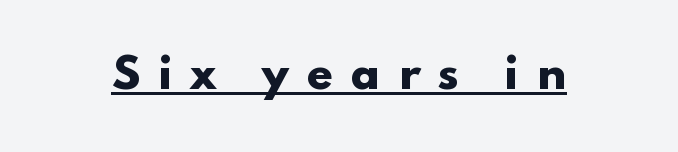
Q: Is the text bold? A: Yes.
Q: Is the text italic (slanted)? A: No, it is upright.
Q: Is the typeface a serif or a sans-serif typeface? A: Sans-serif.
Q: Is the text underlined? A: Yes.
Q: Is the spacing between letters normal or unusually wide? A: Unusually wide.
Q: Width (condensed, normal, or wide)? A: Wide.
Q: Stroke contrast? A: Low.
Q: x-height? A: Small.
Q: Monospaced? A: No.
